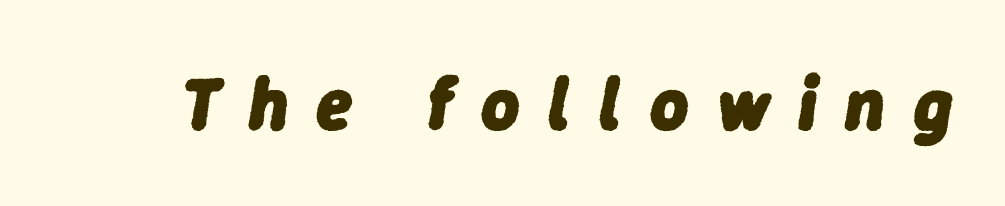
Has an underline been added? It has not. The whole block is typeset with a tilt. The font is running at its bold setting. You could not count columns in this text — the font is proportionally spaced. Someone cranked the tracking dial way up on this one.
